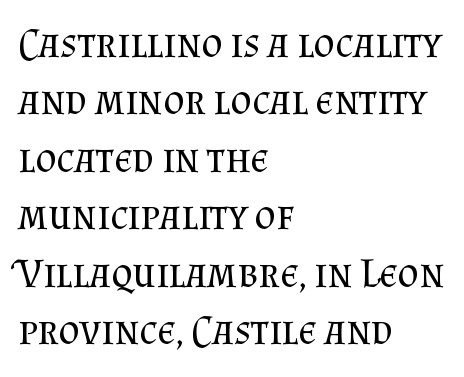
Q: Is the text bold? A: No.
Q: Is the text italic (slanted)? A: No, it is upright.
Q: Is the typeface a serif or a sans-serif typeface? A: Serif.
Q: Is the text underlined? A: No.
Q: How is the paragraph aligned? A: Left-aligned.
Q: Is the spacing between letters normal or unusually wide? A: Normal.
Q: Is the spacing between lines tight, normal or loose? A: Normal.
Q: Width (condensed, normal, or wide)? A: Normal.
Q: Stroke contrast? A: Medium.
Q: x-height? A: Small.
Q: Monospaced? A: No.
